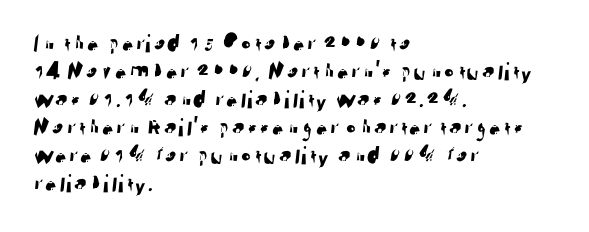
The image shows 26 px text type; set left-aligned, tight line spacing (1.08x), normal letter spacing, not underlined.
